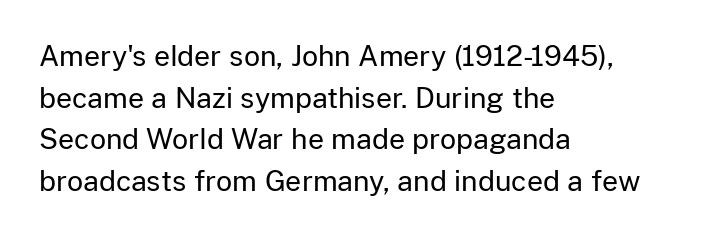
The image shows 28 px regular-weight sans-serif type, upright; set left-aligned, normal line spacing (1.49x), normal letter spacing, not underlined; low stroke contrast and a medium x-height.
